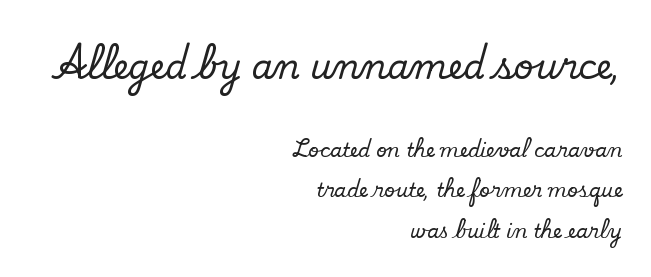
Q: Is the text italic (slanted)? A: Yes.
Q: Is the typeface a serif or a sans-serif typeface? A: Serif.
Q: Is the text underlined? A: No.
Q: How is the paragraph aligned? A: Right-aligned.
Q: Is the spacing between letters normal or unusually wide? A: Normal.
Q: Is the spacing between lines tight, normal or loose? A: Loose.
Q: Which block of text is set in a larger size, the first (top) or the second (bottom)? A: The first (top) one.
Q: Width (condensed, normal, or wide)? A: Normal.
Q: Stroke contrast? A: Low.
Q: x-height? A: Small.
Q: Monospaced? A: No.
